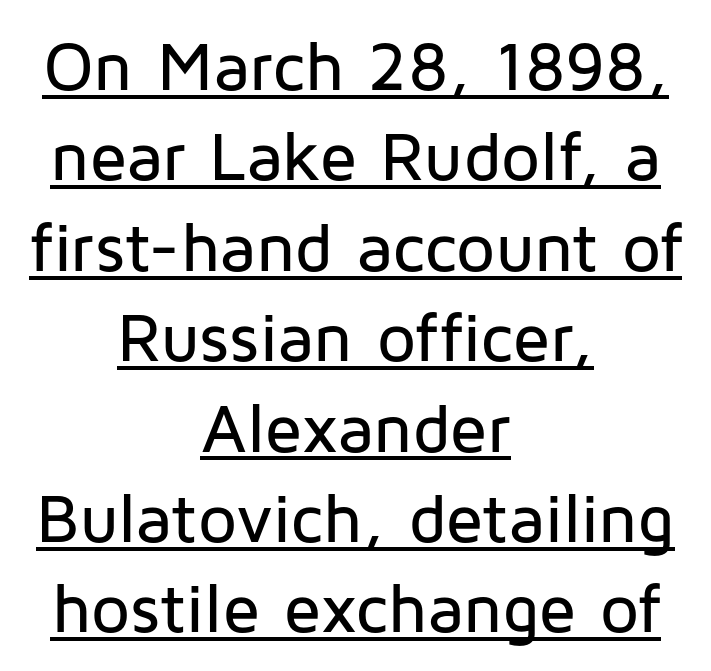
Ascenders rise straight up at ninety degrees. Caption: multi-line text, centered on the measure. Is there an underline? Yes — a line sits under the letters. The face used here is a sans, in the tradition of grotesques and geometrics. Each letter keeps its own natural width here, so spacing adapts to shape. The leading is moderate, giving the passage an even texture.
